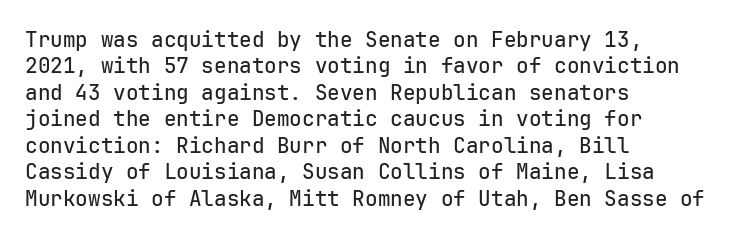
{"italic": "no", "underline": "no", "align": "left", "line_spacing": "normal", "line_spacing_ratio": 1.26, "letter_spacing": "normal", "letter_spacing_em": 0.0, "glyph_px": 21}
